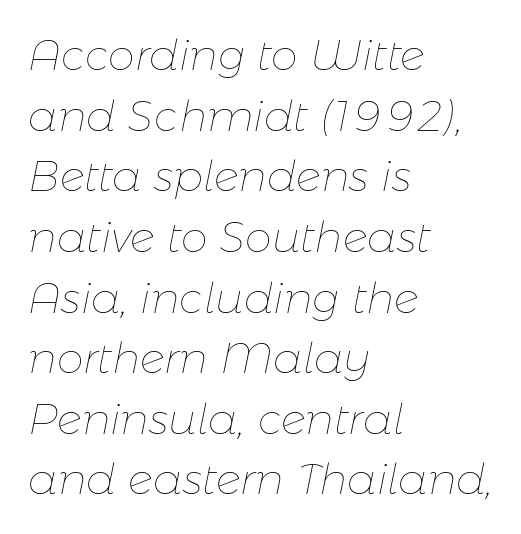
{"italic": "yes", "lean": "right", "slant_degrees": 11, "bold": "no", "weight": "thin", "width": "normal", "stroke_contrast": "low", "x_height": "medium", "monospaced": "no", "underline": "no", "align": "left", "line_spacing": "normal", "line_spacing_ratio": 1.41, "letter_spacing": "normal", "letter_spacing_em": 0.0, "glyph_px": 43}
